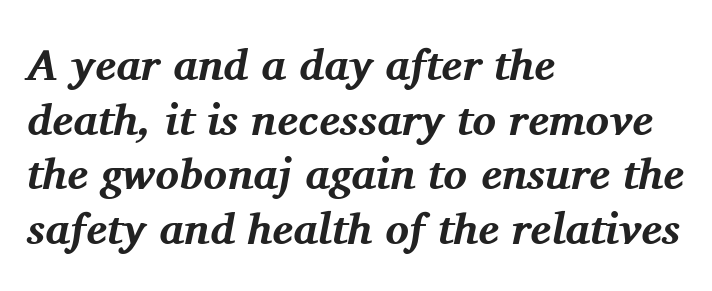
Q: Is the text bold? A: Yes.
Q: Is the text italic (slanted)? A: Yes, it leans right by about 11 degrees.
Q: Is the typeface a serif or a sans-serif typeface? A: Serif.
Q: Is the text underlined? A: No.
Q: How is the paragraph aligned? A: Left-aligned.
Q: Is the spacing between letters normal or unusually wide? A: Normal.
Q: Width (condensed, normal, or wide)? A: Normal.
Q: Stroke contrast? A: Medium.
Q: x-height? A: Medium.
Q: Monospaced? A: No.
